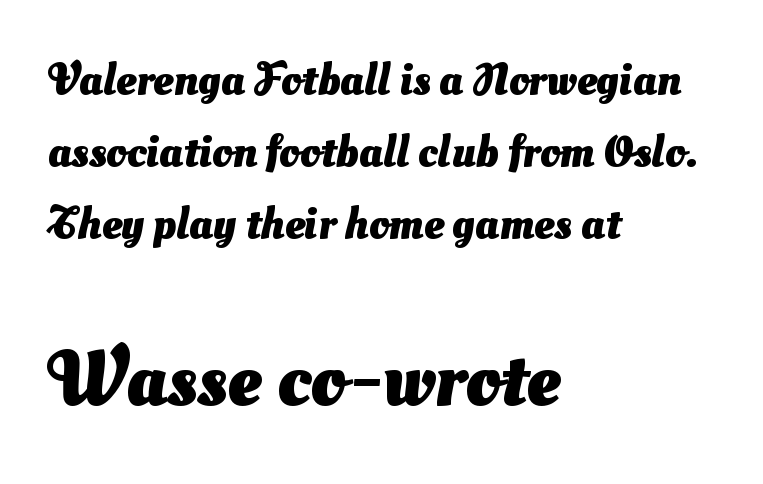
The image shows 78 px heavy sans-serif type; set left-aligned, normal line spacing (1.6x), normal letter spacing, not underlined; the second (bottom) block is 1.73x larger; medium stroke contrast and a small x-height.
